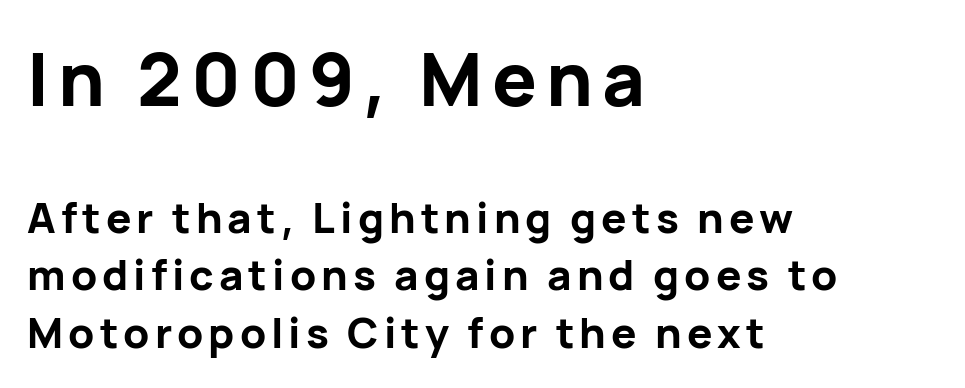
The image shows 74 px bold sans-serif type, upright; set left-aligned, normal line spacing (1.37x), not underlined; the first (top) block is 1.76x larger; low stroke contrast and a medium x-height.
